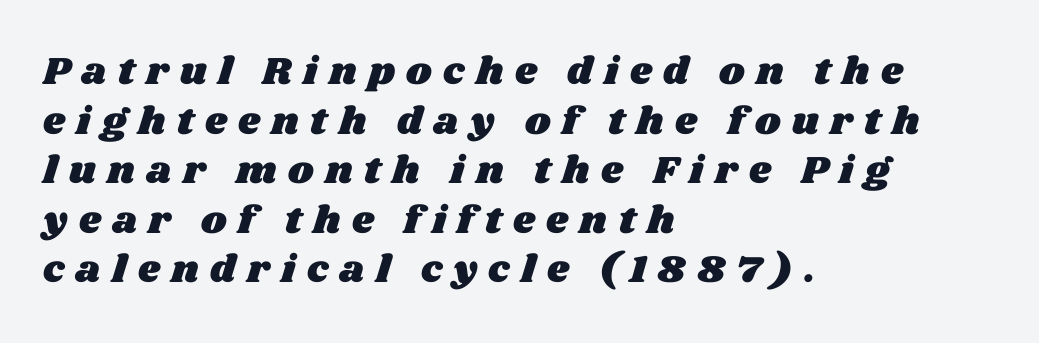
The image shows 39 px wide type; set left-aligned, normal line spacing (1.27x), unusually wide letter spacing (+0.29 em), not underlined; medium stroke contrast and a large x-height.
